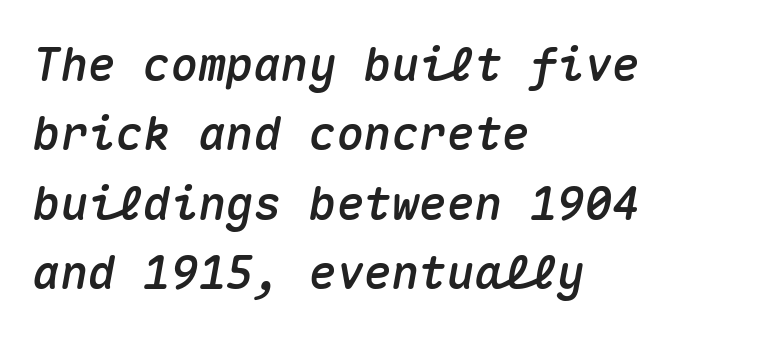
{"italic": "yes", "lean": "right", "slant_degrees": 10, "width": "normal", "stroke_contrast": "medium", "x_height": "medium", "monospaced": "yes", "underline": "no", "align": "left", "line_spacing": "normal", "line_spacing_ratio": 1.51, "letter_spacing": "normal", "letter_spacing_em": 0.0, "glyph_px": 46}
